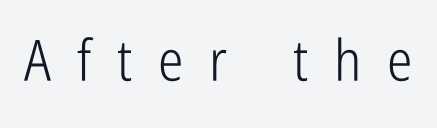
{"serif": "no", "italic": "no", "bold": "no", "weight": "light", "width": "condensed", "stroke_contrast": "low", "x_height": "medium", "monospaced": "no", "underline": "no", "letter_spacing": "wide", "letter_spacing_em": 0.45, "glyph_px": 57}
